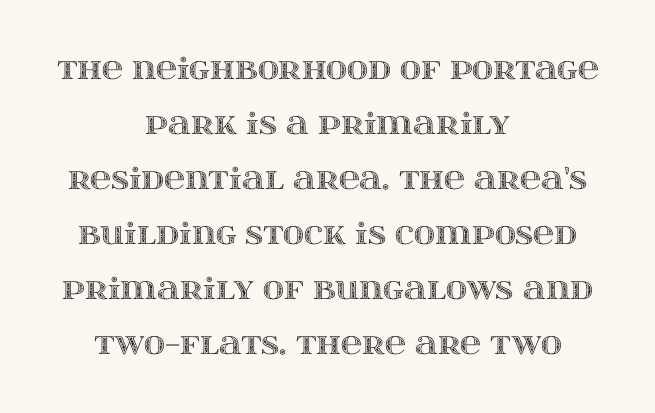
Q: Is the text italic (slanted)? A: No, it is upright.
Q: Is the text underlined? A: No.
Q: How is the paragraph aligned? A: Centered.
Q: Is the spacing between letters normal or unusually wide? A: Normal.
Q: Is the spacing between lines tight, normal or loose? A: Loose.
Q: Width (condensed, normal, or wide)? A: Wide.
Q: x-height? A: Large.
Q: Monospaced? A: No.
